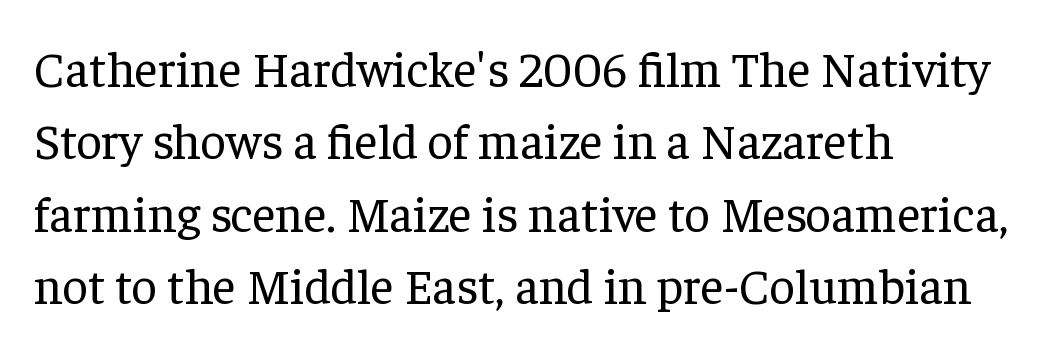
{"serif": "yes", "italic": "no", "bold": "no", "weight": "regular", "width": "normal", "stroke_contrast": "low", "x_height": "medium", "monospaced": "no", "underline": "no", "align": "left", "line_spacing": "normal", "line_spacing_ratio": 1.45, "letter_spacing": "normal", "letter_spacing_em": 0.0, "glyph_px": 50}
